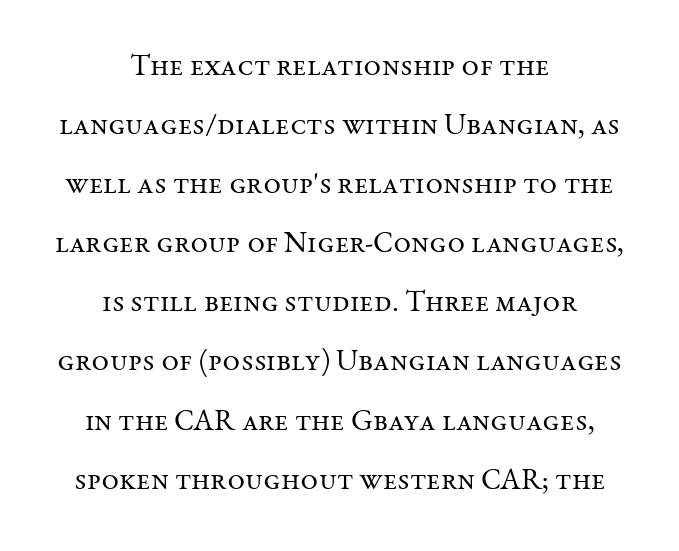
Q: Is the text bold? A: No.
Q: Is the text italic (slanted)? A: No, it is upright.
Q: Is the typeface a serif or a sans-serif typeface? A: Serif.
Q: Is the text underlined? A: No.
Q: How is the paragraph aligned? A: Centered.
Q: Is the spacing between letters normal or unusually wide? A: Normal.
Q: Is the spacing between lines tight, normal or loose? A: Loose.
Q: Width (condensed, normal, or wide)? A: Normal.
Q: Stroke contrast? A: Medium.
Q: x-height? A: Medium.
Q: Monospaced? A: No.
